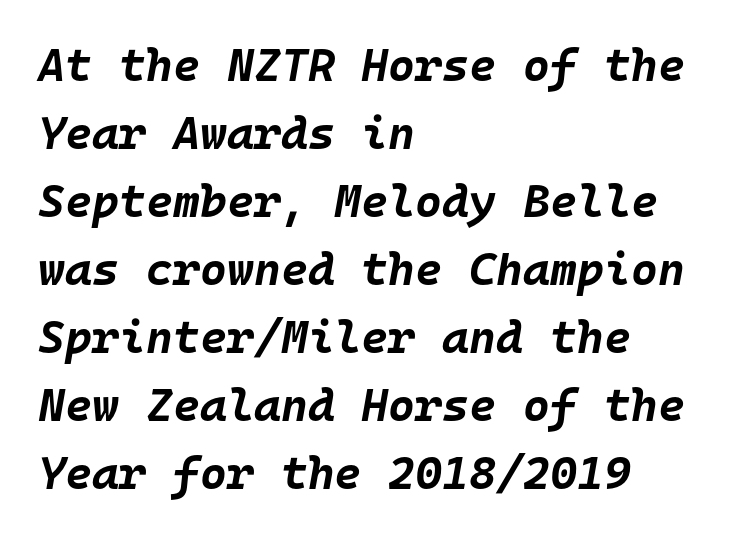
Slanted lettering throughout. Anything drawn beneath the words? Only blank space. Line beginnings align vertically; line endings do not. There is no visible air inserted between adjacent glyphs.
